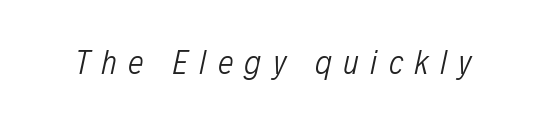
Q: Is the text bold? A: No.
Q: Is the text italic (slanted)? A: Yes, it leans right by about 12 degrees.
Q: Is the text underlined? A: No.
Q: Is the spacing between letters normal or unusually wide? A: Unusually wide.
Q: Width (condensed, normal, or wide)? A: Condensed.
Q: Stroke contrast? A: Low.
Q: x-height? A: Medium.
Q: Monospaced? A: No.
